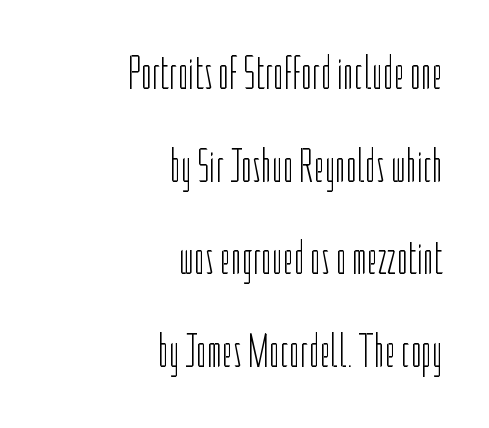
{"serif": "no", "italic": "no", "bold": "no", "weight": "light", "width": "condensed", "stroke_contrast": "low", "x_height": "medium", "monospaced": "no", "underline": "no", "align": "right", "line_spacing": "loose", "line_spacing_ratio": 1.97, "letter_spacing": "normal", "letter_spacing_em": 0.0, "glyph_px": 47}
